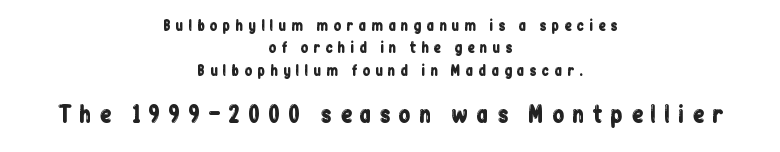
Notice how descenders clear the ascenders below comfortably — that's standard leading. Visually, the bottom section dominates because its glyphs are scaled up. In terms of letterspacing, this is a distinctly airy, spread setting. This rendering features lettering with no underline.
